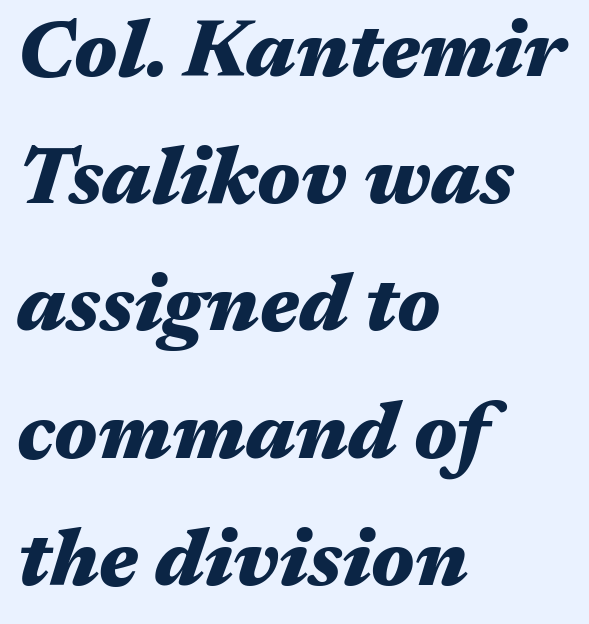
{"italic": "yes", "lean": "right", "slant_degrees": 17, "bold": "yes", "weight": "heavy", "width": "wide", "stroke_contrast": "medium", "x_height": "medium", "monospaced": "no", "underline": "no", "align": "left", "line_spacing": "normal", "line_spacing_ratio": 1.59, "letter_spacing": "normal", "letter_spacing_em": 0.0, "glyph_px": 80}
